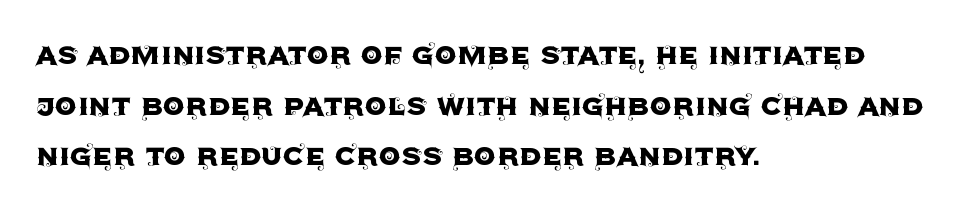
Q: Is the text italic (slanted)? A: No, it is upright.
Q: Is the typeface a serif or a sans-serif typeface? A: Sans-serif.
Q: Is the text underlined? A: No.
Q: How is the paragraph aligned? A: Left-aligned.
Q: Is the spacing between letters normal or unusually wide? A: Normal.
Q: Is the spacing between lines tight, normal or loose? A: Normal.
Q: Width (condensed, normal, or wide)? A: Normal.
Q: x-height? A: Large.
Q: Monospaced? A: No.
